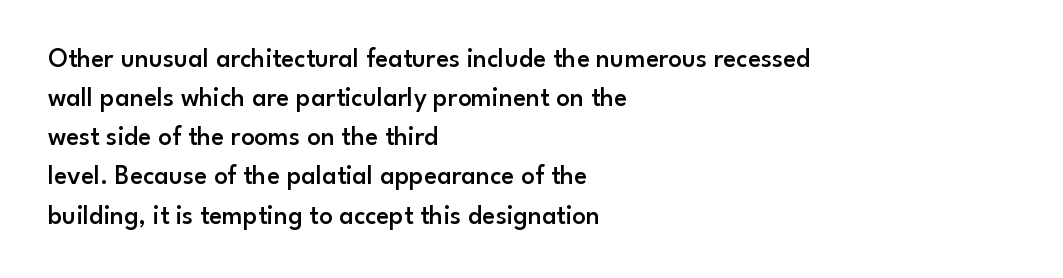
Horizontal alignment here is leftward, the default for most running prose. Semibold letterforms, between regular and bold. Each row of text sits above clean, open space. In terms of posture, this sample is upright. Rows of type keep a routine distance in the vertical direction.
